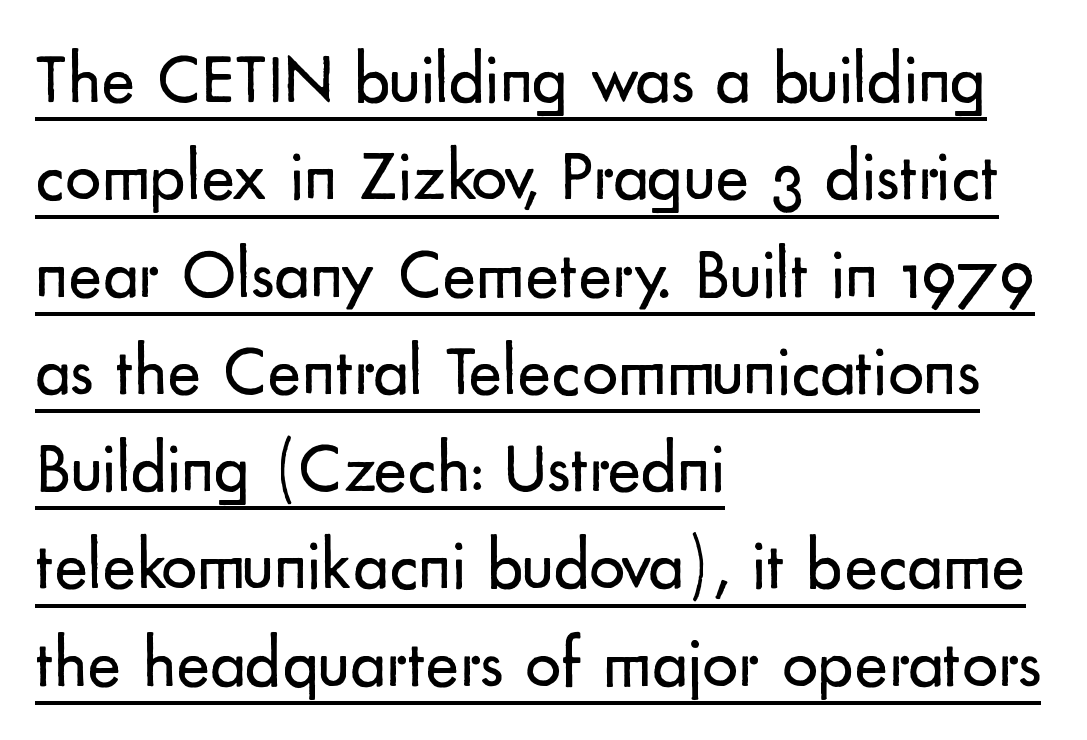
The letters carry no serifs — their stems end cleanly without finishing strokes. Is there much room between lines? A standard amount, neither cramped nor airy. The rendering uses natural spacing where letterforms have individual widths. The paragraph has a hard left edge and a soft right edge.
